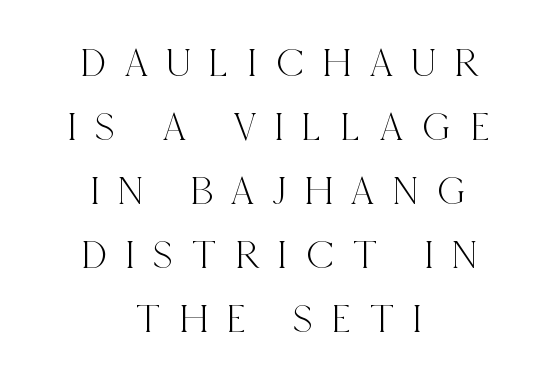
Q: Is the text italic (slanted)? A: No, it is upright.
Q: Is the typeface a serif or a sans-serif typeface? A: Serif.
Q: Is the text underlined? A: No.
Q: How is the paragraph aligned? A: Centered.
Q: Is the spacing between letters normal or unusually wide? A: Unusually wide.
Q: Is the spacing between lines tight, normal or loose? A: Normal.
Q: Width (condensed, normal, or wide)? A: Condensed.
Q: x-height? A: Large.
Q: Monospaced? A: No.
